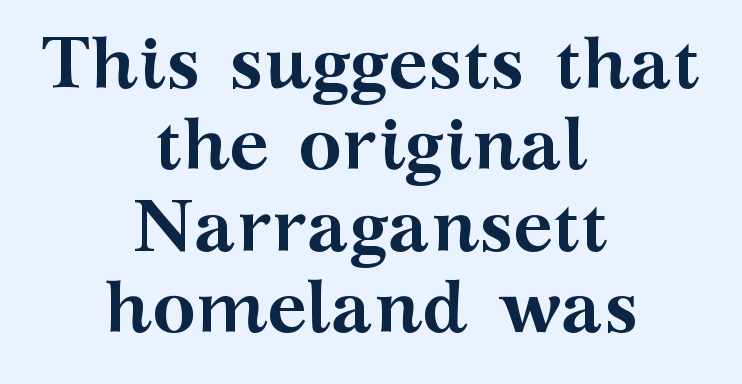
Q: Is the text bold? A: Yes.
Q: Is the text italic (slanted)? A: No, it is upright.
Q: Is the typeface a serif or a sans-serif typeface? A: Serif.
Q: Is the text underlined? A: No.
Q: How is the paragraph aligned? A: Centered.
Q: Is the spacing between letters normal or unusually wide? A: Normal.
Q: Is the spacing between lines tight, normal or loose? A: Tight.
Q: Width (condensed, normal, or wide)? A: Wide.
Q: Stroke contrast? A: Medium.
Q: x-height? A: Medium.
Q: Monospaced? A: No.
